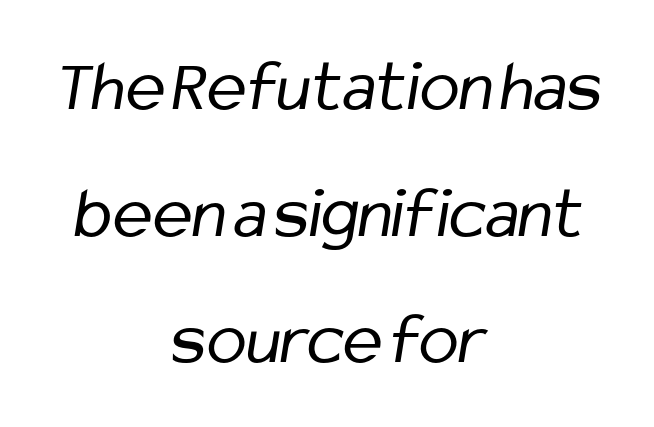
The image shows 74 px regular-weight, condensed sans-serif type; set centered, line spacing 1.71x, normal letter spacing, not underlined; low stroke contrast and a medium x-height.
